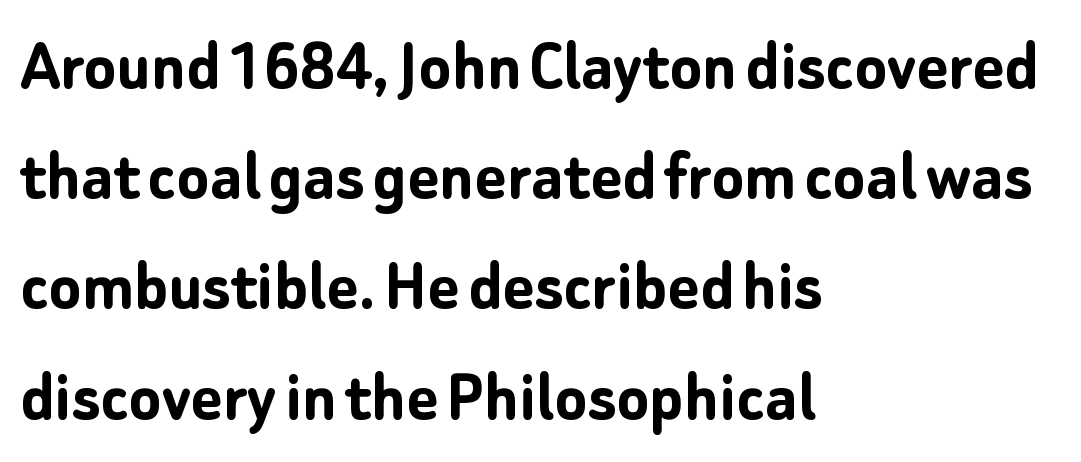
Bare-footed words on every line. Horizontal bands of white between lines are of average thickness. You can tell it's not italic because the verticals are truly vertical. How are the letters spaced? Ordinarily, with no added tracking.
